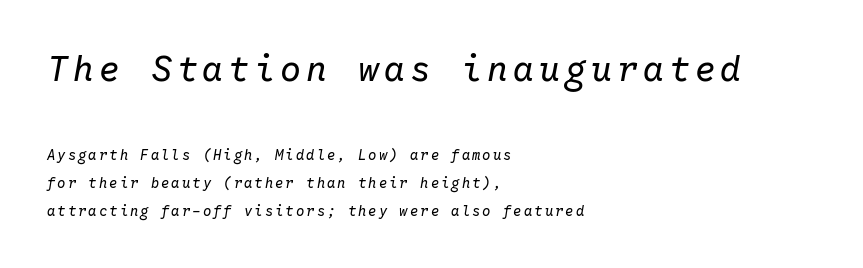
Does the leading feel generous? Absolutely, it's lavish. Weight: in the light-to-regular range. Teacher's note: observe the even left margin — that is flush-left alignment. Fixed-width glyphs throughout — classic coding-font behaviour. Underline: absent.
